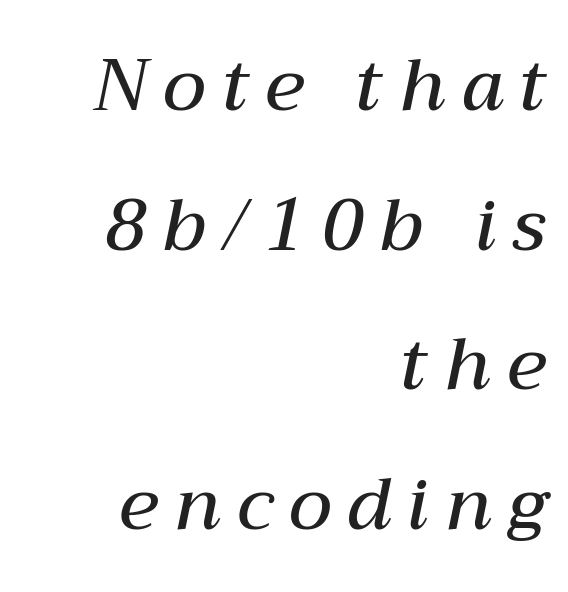
{"italic": "yes", "lean": "right", "slant_degrees": 12, "bold": "semi", "weight": "semibold", "width": "normal", "stroke_contrast": "medium", "x_height": "medium", "monospaced": "no", "underline": "no", "align": "right", "line_spacing": "loose", "line_spacing_ratio": 1.94, "letter_spacing": "wide", "letter_spacing_em": 0.23, "glyph_px": 72}
